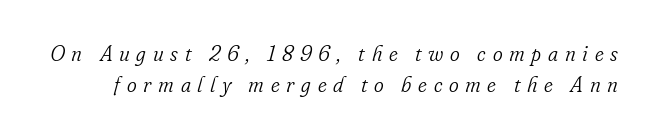
Q: Is the text bold? A: No.
Q: Is the text italic (slanted)? A: Yes, it leans right by about 16 degrees.
Q: Is the text underlined? A: No.
Q: Is the spacing between letters normal or unusually wide? A: Unusually wide.
Q: Is the spacing between lines tight, normal or loose? A: Normal.
